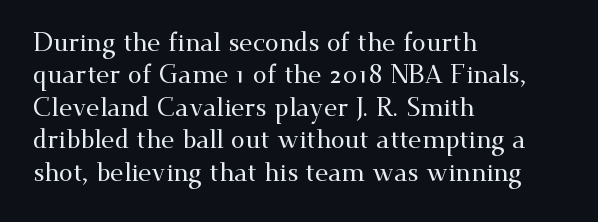
Q: Is the text italic (slanted)? A: No, it is upright.
Q: Is the text underlined? A: No.
Q: How is the paragraph aligned? A: Left-aligned.
Q: Is the spacing between letters normal or unusually wide? A: Normal.
Q: Is the spacing between lines tight, normal or loose? A: Normal.
